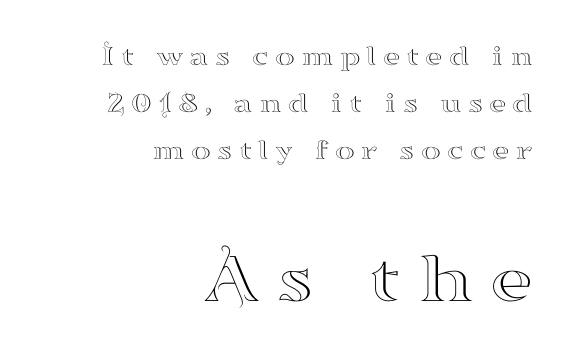
{"serif": "yes", "italic": "no", "width": "wide", "stroke_contrast": "high", "x_height": "small", "monospaced": "no", "underline": "no", "align": "right", "line_spacing": "normal", "line_spacing_ratio": 1.56, "letter_spacing": "wide", "letter_spacing_em": 0.2, "larger_block": "second", "size_ratio": 2.5, "glyph_px": 75}
